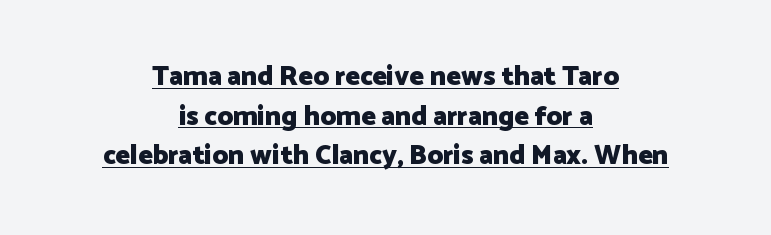
Q: Is the text bold? A: Yes.
Q: Is the text italic (slanted)? A: No, it is upright.
Q: Is the text underlined? A: Yes.
Q: How is the paragraph aligned? A: Centered.
Q: Is the spacing between letters normal or unusually wide? A: Normal.
Q: Is the spacing between lines tight, normal or loose? A: Normal.
